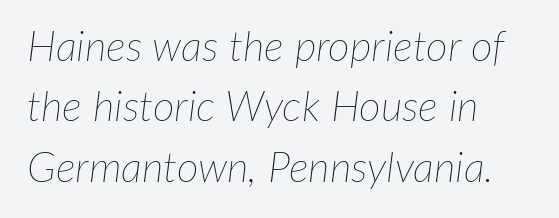
Q: Is the text bold? A: No.
Q: Is the text italic (slanted)? A: Yes, it leans right by about 7 degrees.
Q: Is the text underlined? A: No.
Q: How is the paragraph aligned? A: Left-aligned.
Q: Is the spacing between letters normal or unusually wide? A: Normal.
Q: Is the spacing between lines tight, normal or loose? A: Normal.
Q: Width (condensed, normal, or wide)? A: Normal.
Q: Stroke contrast? A: Low.
Q: x-height? A: Medium.
Q: Monospaced? A: No.
